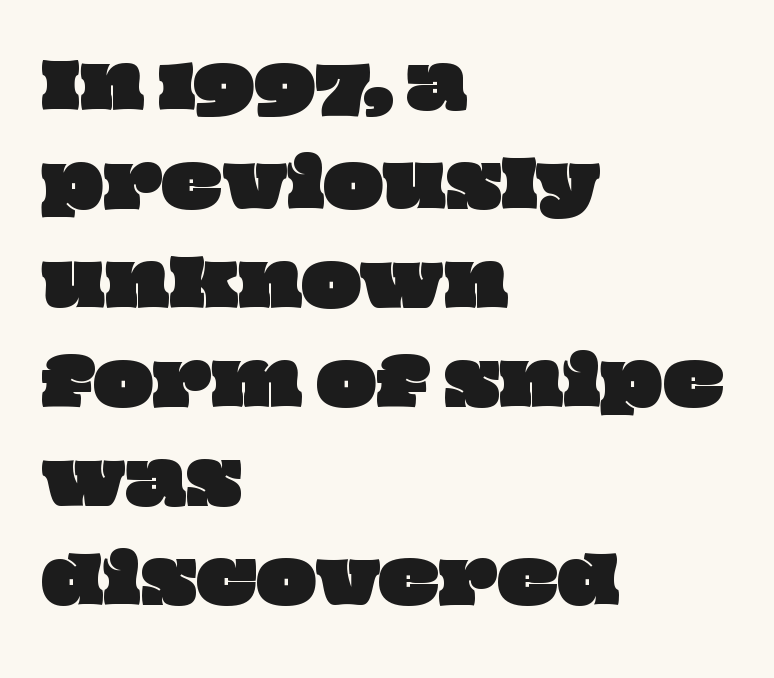
This sample keeps an unexceptional amount of space between lines. Letter spacing: default. Glance below the letters and you will spot only blank space. Is this a fixed-width face? No — the glyphs have proportional, varying widths. A classic flush-left, rag-right setting is used for this passage.
